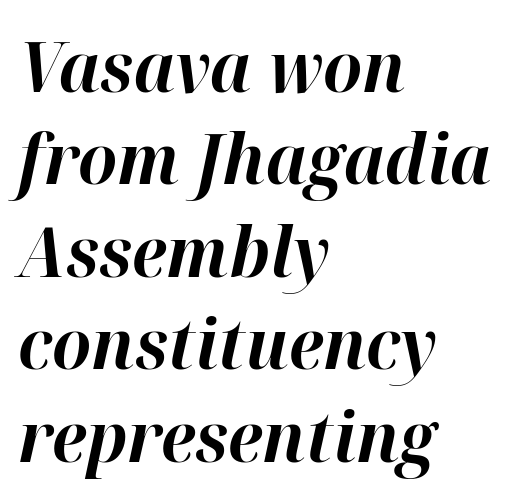
Q: Is the text bold? A: Yes.
Q: Is the text italic (slanted)? A: Yes, it leans right by about 12 degrees.
Q: Is the text underlined? A: No.
Q: How is the paragraph aligned? A: Left-aligned.
Q: Is the spacing between letters normal or unusually wide? A: Normal.
Q: Is the spacing between lines tight, normal or loose? A: Normal.
Q: Width (condensed, normal, or wide)? A: Normal.
Q: Stroke contrast? A: High.
Q: x-height? A: Medium.
Q: Monospaced? A: No.
